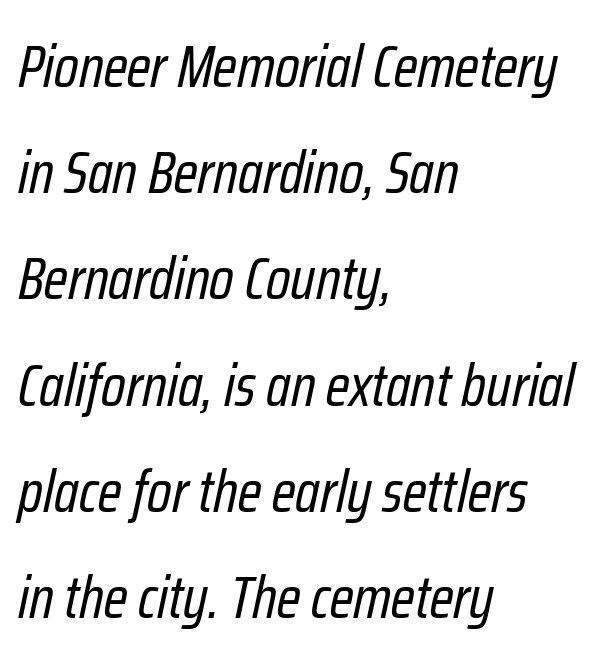
Looking at the ascenders, they clearly lean. Nobody touched the tracking dial on this one. Line beginnings align vertically; line endings do not. The face used here is proportionally spaced, like ordinary book or web type. The strip under each line holds only bare page. A quiet, ordinary-to-light weight characterises the typeface.
